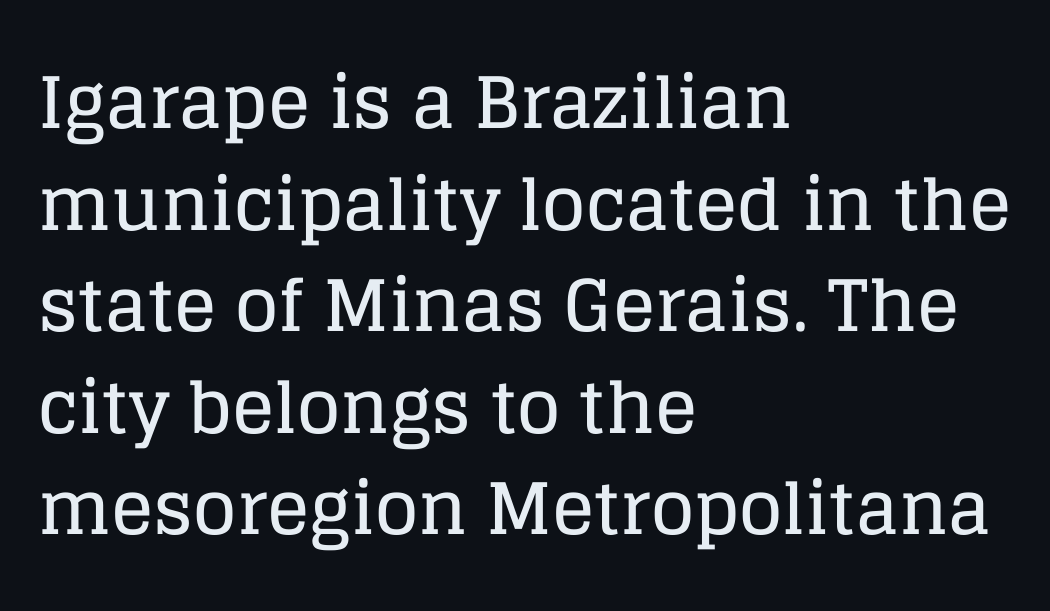
{"serif": "yes", "italic": "no", "width": "normal", "stroke_contrast": "low", "x_height": "large", "monospaced": "no", "underline": "no", "align": "left", "line_spacing": "normal", "line_spacing_ratio": 1.43, "letter_spacing": "normal", "letter_spacing_em": 0.0, "glyph_px": 71}
